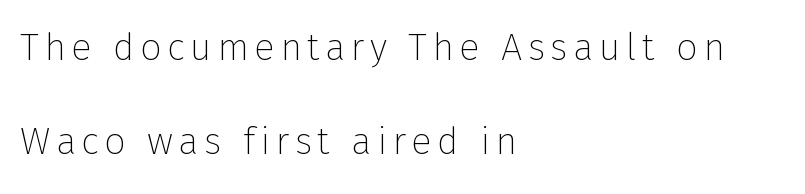
The image shows 38 px thin sans-serif type, upright; set left-aligned, loose line spacing (2.48x), not underlined; low stroke contrast and a medium x-height.
